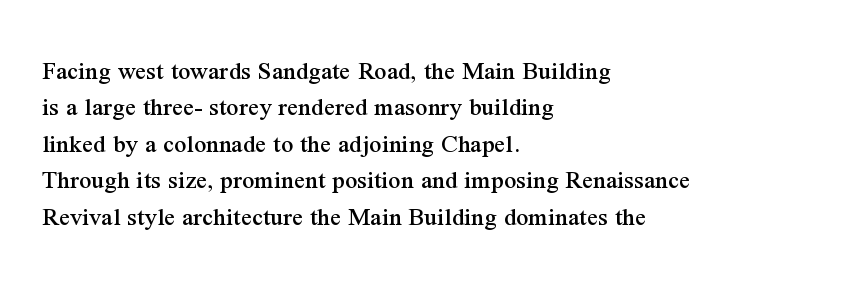
The image shows 27 px text type, upright; set left-aligned, normal line spacing (1.35x), normal letter spacing, not underlined.
